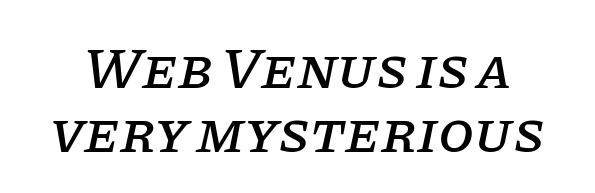
The image shows 58 px serif type, italic (leaning right); set tight line spacing (1.1x), normal letter spacing, not underlined; low stroke contrast and a large x-height.
